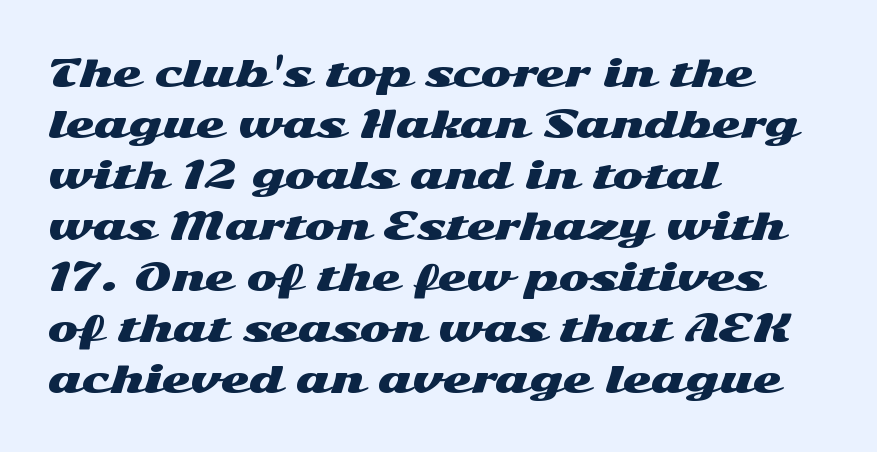
You could call the tracking neutral — neither tight nor loose. The lines in this sample share a left origin and differ only in where they stop. The specimen omits any rule beneath the text block's lines. You could not count columns in this text — the font is proportionally spaced.
